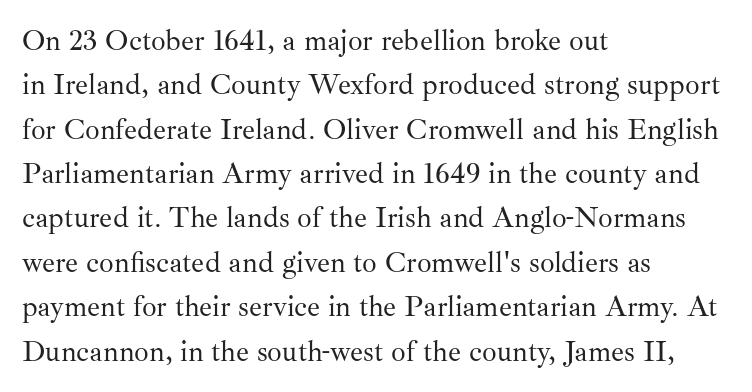
Q: Is the text bold? A: No.
Q: Is the text italic (slanted)? A: No, it is upright.
Q: Is the typeface a serif or a sans-serif typeface? A: Serif.
Q: Is the text underlined? A: No.
Q: How is the paragraph aligned? A: Left-aligned.
Q: Is the spacing between letters normal or unusually wide? A: Normal.
Q: Is the spacing between lines tight, normal or loose? A: Normal.
Q: Width (condensed, normal, or wide)? A: Normal.
Q: Stroke contrast? A: Medium.
Q: x-height? A: Small.
Q: Monospaced? A: No.
